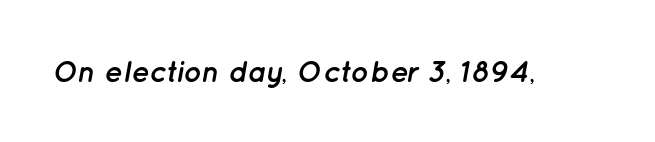
The image shows 30 px semibold type, italic (leaning right); set normal letter spacing, not underlined; low stroke contrast and a medium x-height.
